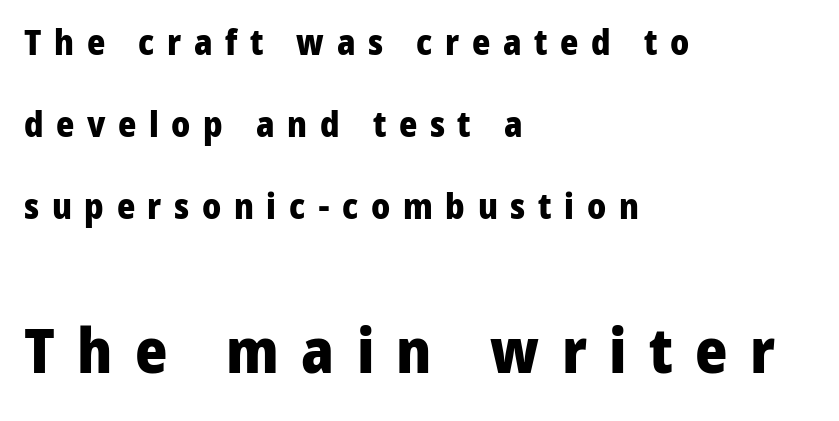
Q: Is the text bold? A: Yes.
Q: Is the text italic (slanted)? A: No, it is upright.
Q: Is the typeface a serif or a sans-serif typeface? A: Sans-serif.
Q: Is the text underlined? A: No.
Q: How is the paragraph aligned? A: Left-aligned.
Q: Is the spacing between letters normal or unusually wide? A: Unusually wide.
Q: Is the spacing between lines tight, normal or loose? A: Loose.
Q: Which block of text is set in a larger size, the first (top) or the second (bottom)? A: The second (bottom) one.
Q: Width (condensed, normal, or wide)? A: Normal.
Q: Stroke contrast? A: Low.
Q: x-height? A: Medium.
Q: Monospaced? A: No.
